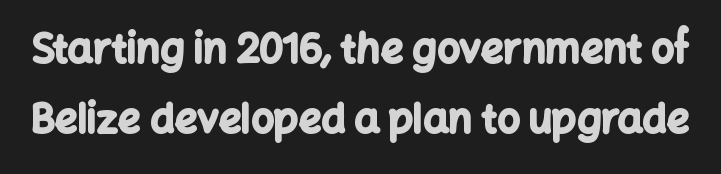
The image shows 40 px bold sans-serif type, upright; set line spacing 1.76x, normal letter spacing, not underlined; low stroke contrast and a medium x-height.
